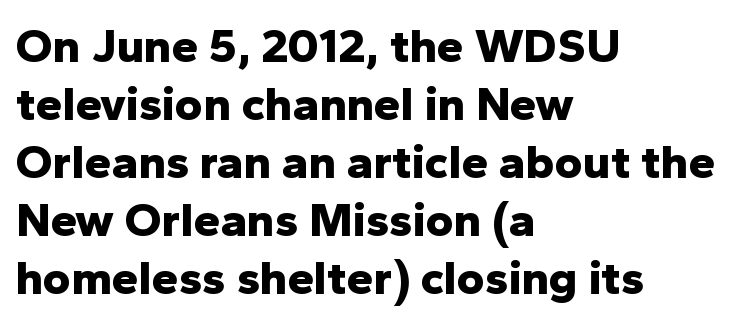
Q: Is the text bold? A: Yes.
Q: Is the text italic (slanted)? A: No, it is upright.
Q: Is the typeface a serif or a sans-serif typeface? A: Sans-serif.
Q: Is the text underlined? A: No.
Q: How is the paragraph aligned? A: Left-aligned.
Q: Is the spacing between letters normal or unusually wide? A: Normal.
Q: Width (condensed, normal, or wide)? A: Normal.
Q: Stroke contrast? A: Low.
Q: x-height? A: Medium.
Q: Monospaced? A: No.
